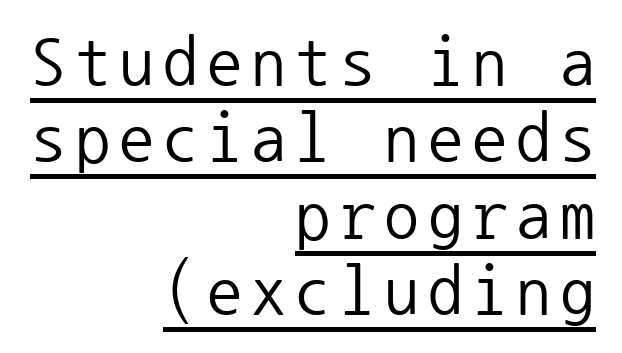
The type family on display is of the sans-serif kind. The specimen reads as upright at a glance. A typesetter would call this monospace, since all characters share one set width. Vertical stems look standard width or narrower in stroke.
